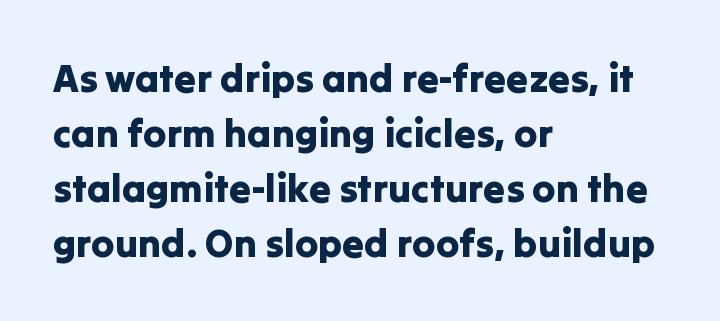
{"serif": "no", "italic": "no", "width": "normal", "stroke_contrast": "low", "x_height": "medium", "monospaced": "no", "underline": "no", "align": "left", "line_spacing": "normal", "line_spacing_ratio": 1.41, "letter_spacing": "normal", "letter_spacing_em": 0.0, "glyph_px": 39}
